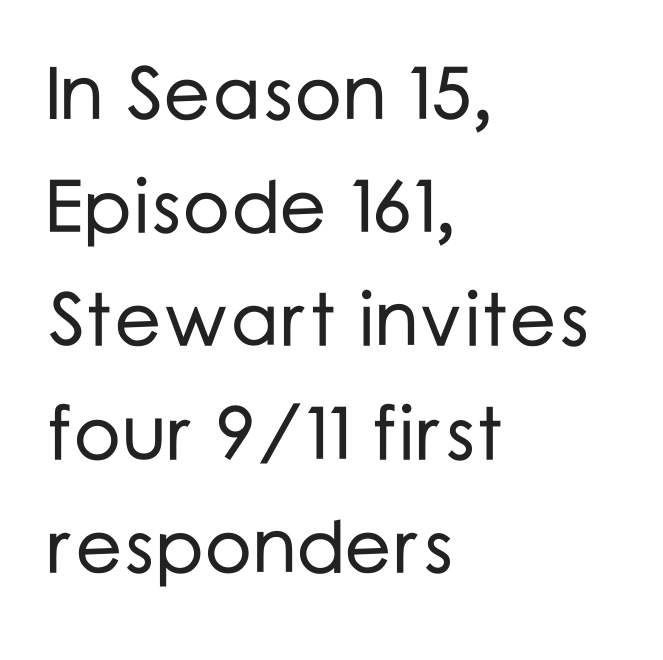
The image shows 75 px sans-serif type, upright; set left-aligned, normal line spacing (1.51x), normal letter spacing, not underlined; low stroke contrast and a medium x-height.
